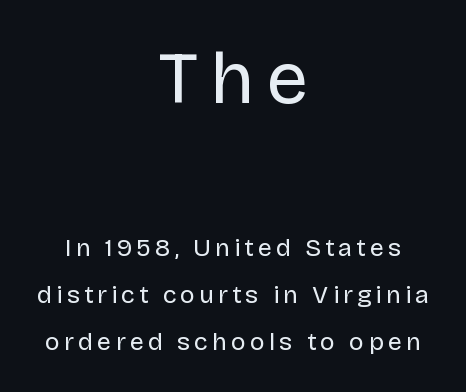
{"serif": "no", "italic": "no", "bold": "no", "weight": "regular", "width": "normal", "stroke_contrast": "low", "x_height": "large", "monospaced": "no", "underline": "no", "align": "center", "line_spacing_ratio": 1.88, "larger_block": "first", "size_ratio": 2.96, "glyph_px": 74}
